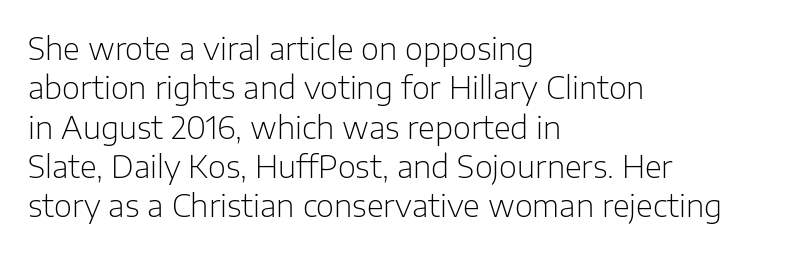
The leading is moderate, giving the passage an even texture. Notice how the passage keeps a crisp vertical edge on the left only. Ascenders rise straight up at ninety degrees. This rendering features lettering with no underline. Does the type have serifs? No, each stem ends abruptly. The letters advance in unequal steps, a hallmark of proportional type.
